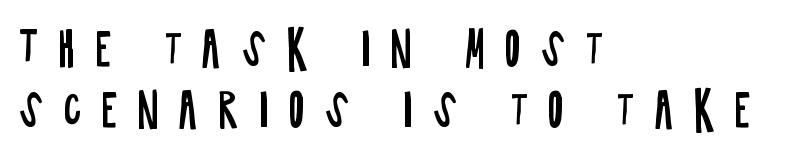
Q: Is the text bold? A: No.
Q: Is the text italic (slanted)? A: No, it is upright.
Q: Is the typeface a serif or a sans-serif typeface? A: Sans-serif.
Q: Is the text underlined? A: No.
Q: How is the paragraph aligned? A: Left-aligned.
Q: Is the spacing between letters normal or unusually wide? A: Unusually wide.
Q: Is the spacing between lines tight, normal or loose? A: Normal.
Q: Width (condensed, normal, or wide)? A: Condensed.
Q: Stroke contrast? A: Low.
Q: x-height? A: Large.
Q: Monospaced? A: No.
